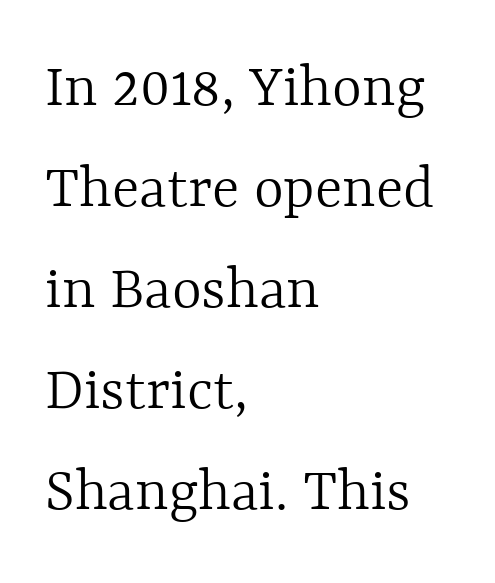
Q: Is the text bold? A: No.
Q: Is the text italic (slanted)? A: No, it is upright.
Q: Is the text underlined? A: No.
Q: How is the paragraph aligned? A: Left-aligned.
Q: Is the spacing between letters normal or unusually wide? A: Normal.
Q: Is the spacing between lines tight, normal or loose? A: Normal.
Q: Width (condensed, normal, or wide)? A: Normal.
Q: x-height? A: Medium.
Q: Monospaced? A: No.
